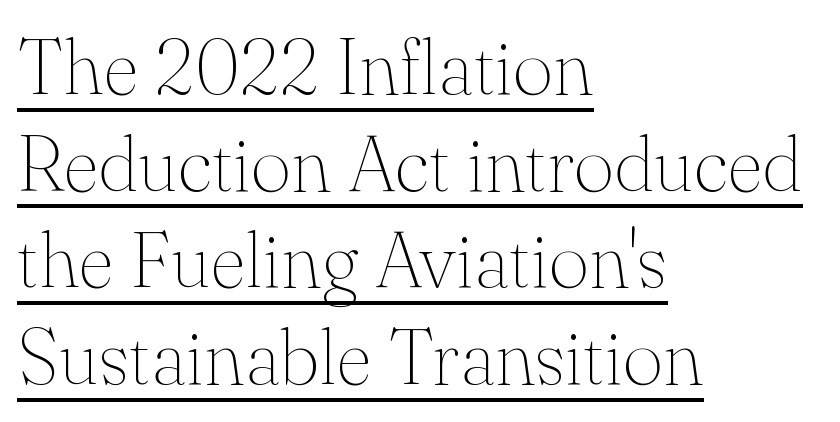
Default kerning and tracking; the words read as compact shapes. Regarding serifs, this sample has them. Unbolded letterforms with no extra heft. Spacing verdict: proportional, widths tailored to each character. The type sits square on the baseline with zero lean. Which margin do the lines hug? The left one — the right edge is uneven.
